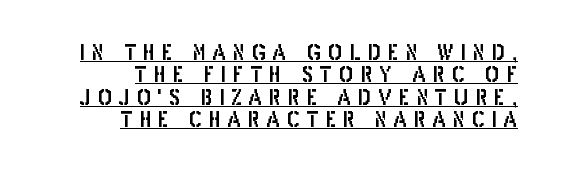
{"italic": "no", "underline": "yes", "align": "right", "line_spacing": "tight", "line_spacing_ratio": 1.06, "letter_spacing": "wide", "letter_spacing_em": 0.33, "glyph_px": 21}
